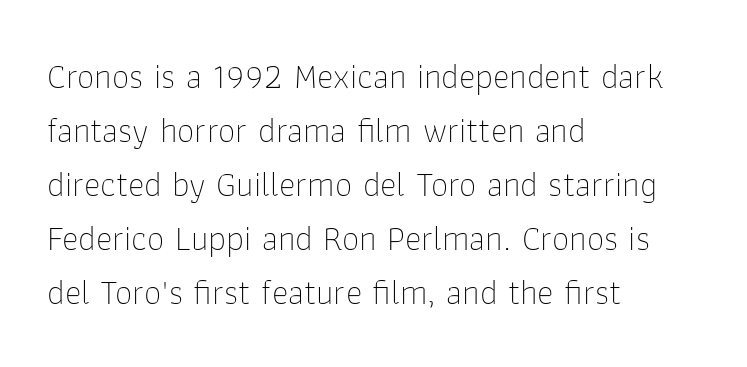
Observe the absence of serifs on each vertical stroke in this sample. All the whitespace from short lines collects on the right. Vertical spacing — default. Inter-character spacing is left at the font's built-in metrics. The specimen omits any rule beneath the text block's lines.
